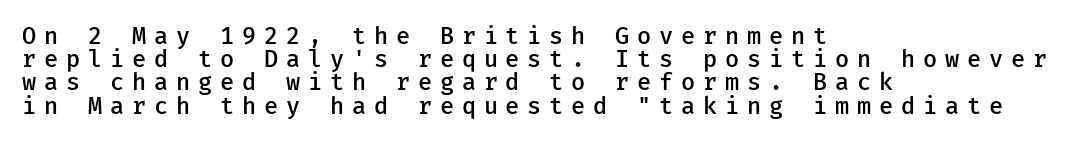
{"italic": "no", "bold": "semi", "underline": "no", "align": "left", "line_spacing": "tight", "line_spacing_ratio": 1.01, "letter_spacing": "wide", "letter_spacing_em": 0.34, "glyph_px": 23}
